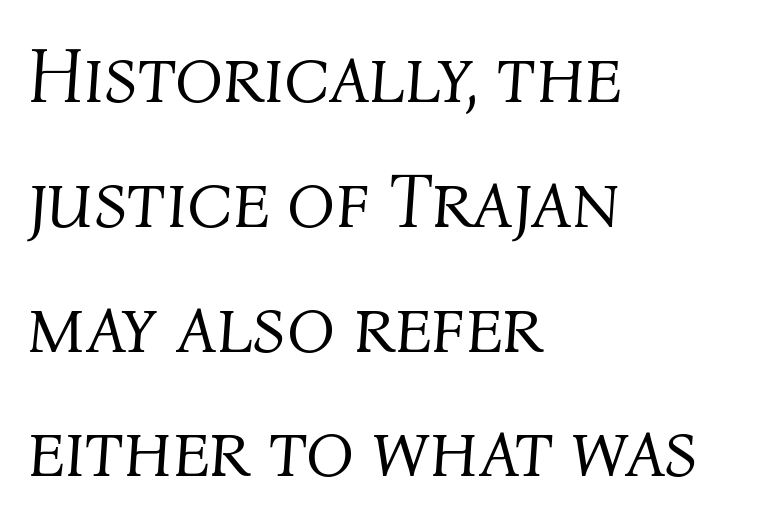
Q: Is the text bold? A: No.
Q: Is the text italic (slanted)? A: Yes, it leans right by about 4 degrees.
Q: Is the text underlined? A: No.
Q: How is the paragraph aligned? A: Left-aligned.
Q: Is the spacing between letters normal or unusually wide? A: Normal.
Q: Is the spacing between lines tight, normal or loose? A: Normal.
Q: Width (condensed, normal, or wide)? A: Normal.
Q: Stroke contrast? A: Medium.
Q: x-height? A: Medium.
Q: Monospaced? A: No.
